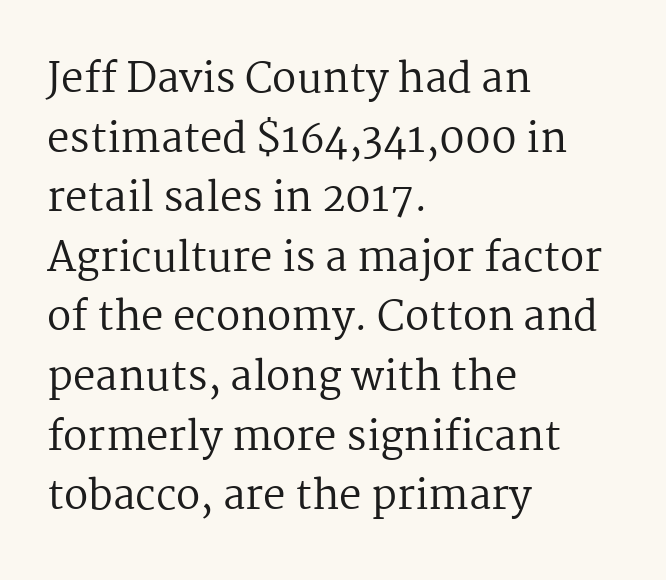
The image shows 40 px regular-weight serif type, upright; set left-aligned, normal line spacing (1.49x), normal letter spacing, not underlined; medium stroke contrast and a medium x-height.
